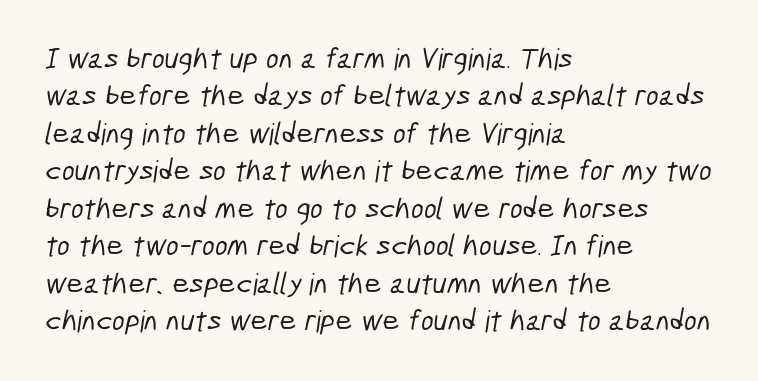
The image shows 30 px condensed sans-serif type; set left-aligned, normal line spacing (1.25x), normal letter spacing, not underlined; low stroke contrast and a medium x-height.
